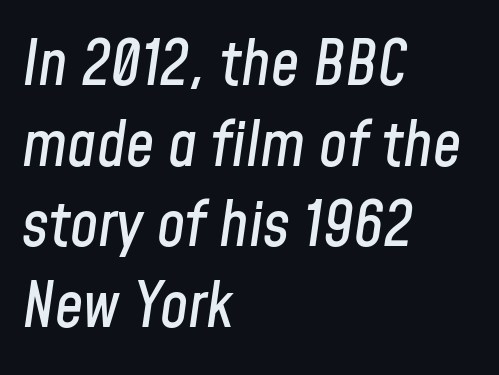
{"italic": "yes", "lean": "right", "slant_degrees": 8, "width": "condensed", "stroke_contrast": "low", "x_height": "medium", "monospaced": "no", "underline": "no", "align": "left", "line_spacing": "normal", "line_spacing_ratio": 1.28, "letter_spacing": "normal", "letter_spacing_em": 0.0, "glyph_px": 63}
